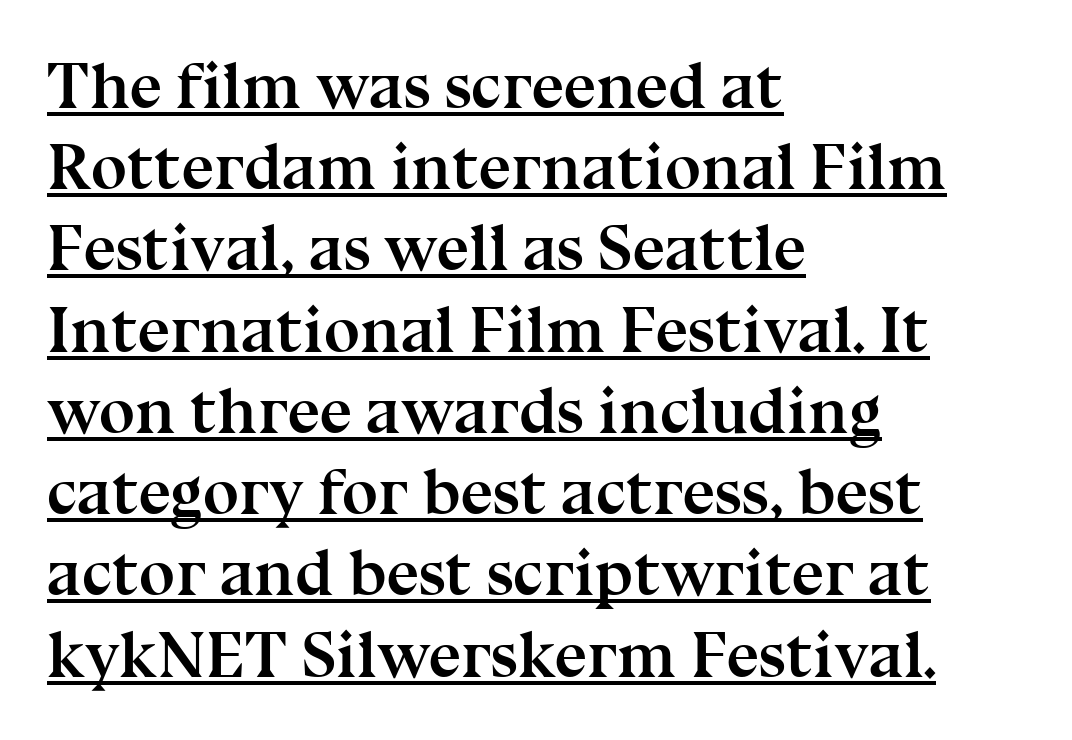
Q: Is the text bold? A: Yes.
Q: Is the text italic (slanted)? A: No, it is upright.
Q: Is the typeface a serif or a sans-serif typeface? A: Serif.
Q: Is the text underlined? A: Yes.
Q: How is the paragraph aligned? A: Left-aligned.
Q: Is the spacing between letters normal or unusually wide? A: Normal.
Q: Is the spacing between lines tight, normal or loose? A: Normal.
Q: Width (condensed, normal, or wide)? A: Normal.
Q: Stroke contrast? A: Medium.
Q: x-height? A: Medium.
Q: Monospaced? A: No.
